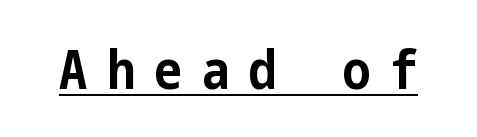
{"serif": "no", "italic": "no", "bold": "yes", "weight": "bold", "width": "condensed", "stroke_contrast": "low", "x_height": "medium", "underline": "yes", "letter_spacing": "wide", "letter_spacing_em": 0.36, "glyph_px": 53}
